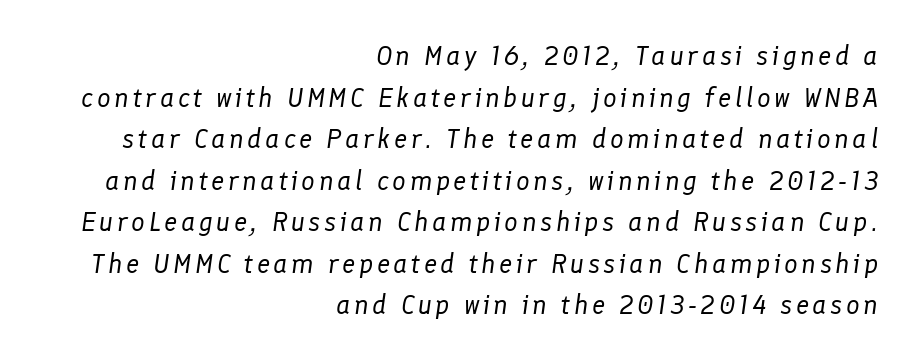
Q: Is the text bold? A: No.
Q: Is the text italic (slanted)? A: Yes, it leans right by about 8 degrees.
Q: Is the text underlined? A: No.
Q: How is the paragraph aligned? A: Right-aligned.
Q: Is the spacing between lines tight, normal or loose? A: Normal.
